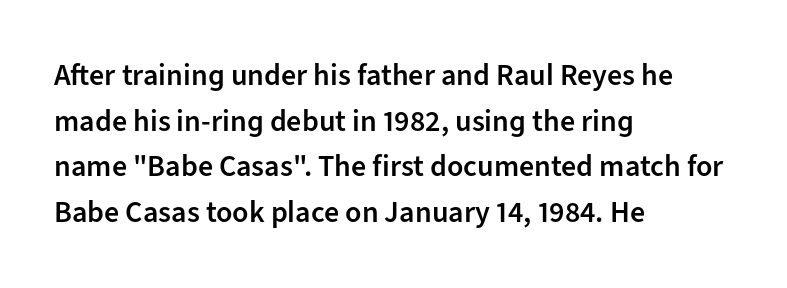
{"serif": "no", "italic": "no", "bold": "semi", "weight": "semibold", "width": "normal", "stroke_contrast": "low", "x_height": "medium", "monospaced": "no", "underline": "no", "align": "left", "line_spacing": "normal", "line_spacing_ratio": 1.52, "letter_spacing": "normal", "letter_spacing_em": 0.0, "glyph_px": 30}
